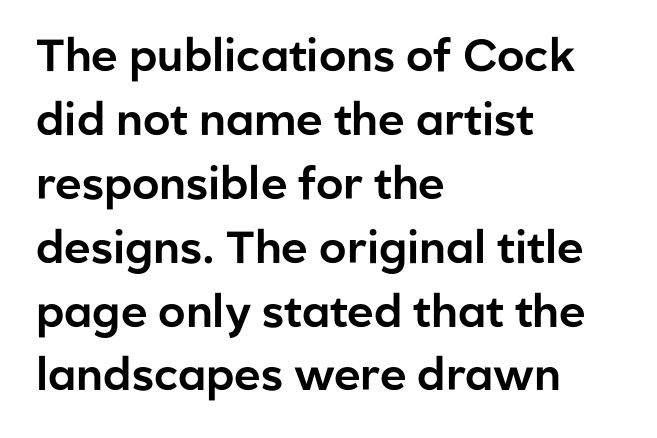
Q: Is the text italic (slanted)? A: No, it is upright.
Q: Is the typeface a serif or a sans-serif typeface? A: Sans-serif.
Q: Is the text underlined? A: No.
Q: How is the paragraph aligned? A: Left-aligned.
Q: Is the spacing between letters normal or unusually wide? A: Normal.
Q: Is the spacing between lines tight, normal or loose? A: Normal.
Q: Width (condensed, normal, or wide)? A: Normal.
Q: Stroke contrast? A: Low.
Q: x-height? A: Medium.
Q: Monospaced? A: No.
